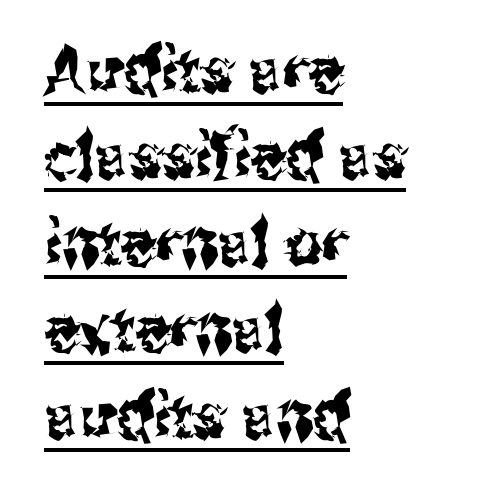
Varying glyph widths throughout — classic text-font behaviour. Layout note: lines flush left. Note: no serifs on the glyphs. The rendering uses the underline text-decoration. A typesetter would call this zero additional tracking. Compared with typical paragraphs, the rows here are spaced about the same.
